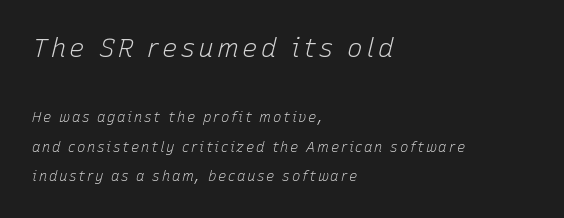
{"italic": "yes", "lean": "right", "slant_degrees": 15, "bold": "no", "underline": "no", "align": "left", "line_spacing": "loose", "line_spacing_ratio": 2.12, "larger_block": "first", "size_ratio": 1.86, "glyph_px": 26}
